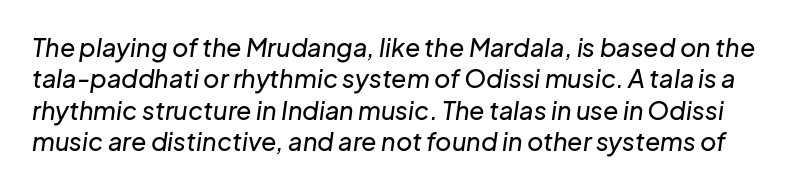
{"italic": "yes", "lean": "right", "slant_degrees": 8, "underline": "no", "line_spacing": "normal", "line_spacing_ratio": 1.26, "letter_spacing": "normal", "letter_spacing_em": 0.0, "glyph_px": 25}
